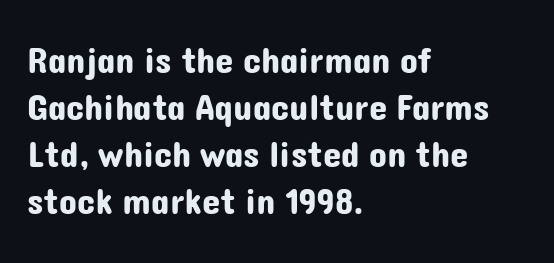
The image shows 37 px sans-serif type, upright; set left-aligned, normal line spacing (1.27x), normal letter spacing, not underlined; low stroke contrast and a medium x-height.
